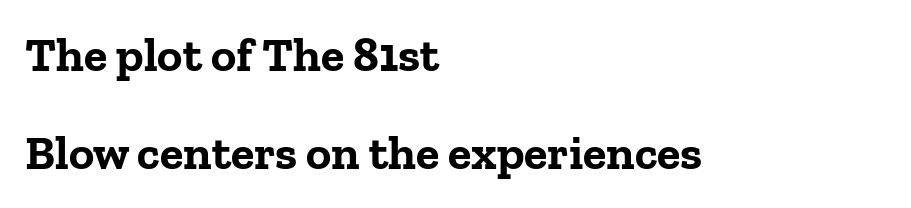
{"serif": "yes", "italic": "no", "bold": "yes", "weight": "bold", "width": "normal", "stroke_contrast": "low", "x_height": "medium", "monospaced": "no", "underline": "no", "align": "left", "line_spacing": "loose", "line_spacing_ratio": 2.05, "letter_spacing": "normal", "letter_spacing_em": 0.0, "glyph_px": 48}
